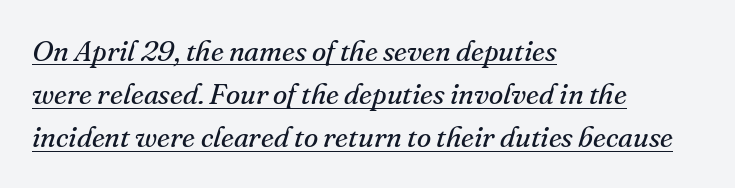
The image shows 29 px regular-weight serif type, italic (leaning right); set left-aligned, normal line spacing (1.49x), normal letter spacing, underlined; medium stroke contrast and a small x-height.
